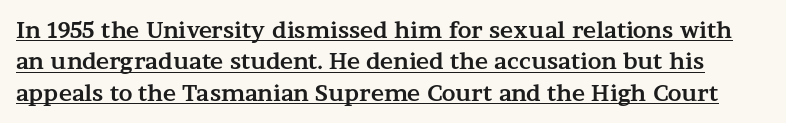
The image shows 22 px bold type, upright; set normal line spacing (1.43x), normal letter spacing, underlined.
